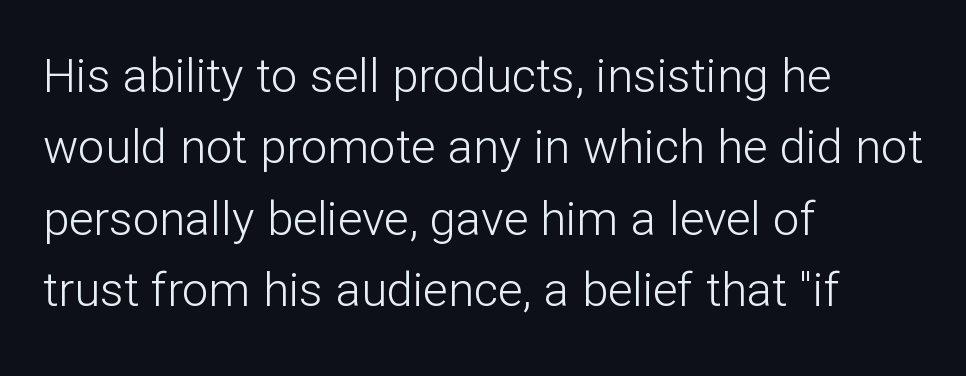
{"serif": "no", "italic": "no", "bold": "no", "weight": "light", "width": "normal", "stroke_contrast": "low", "x_height": "medium", "monospaced": "no", "underline": "no", "align": "left", "line_spacing": "normal", "line_spacing_ratio": 1.52, "letter_spacing": "normal", "letter_spacing_em": 0.0, "glyph_px": 47}
